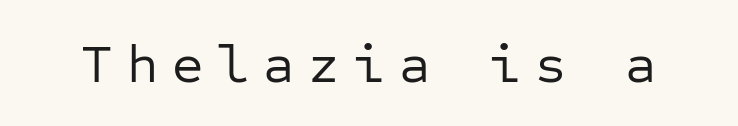
{"serif": "no", "italic": "no", "bold": "no", "weight": "regular", "width": "normal", "stroke_contrast": "low", "x_height": "medium", "monospaced": "yes", "underline": "no", "letter_spacing": "wide", "letter_spacing_em": 0.26, "glyph_px": 54}
